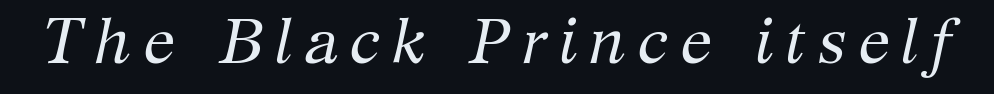
Stroke terminals: seriffed. When letters slant like this, we call the style italic. Proportional: the letters do not fall into vertical columns. Stroke thickness stays within the range of a standard reading face or lighter. The gap between lines stays unmarked.
